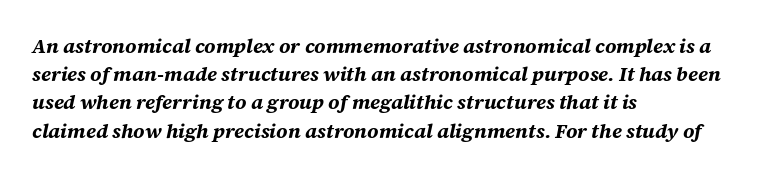
The image shows 20 px bold type, italic (leaning right); set left-aligned, normal line spacing (1.41x), normal letter spacing, not underlined.
